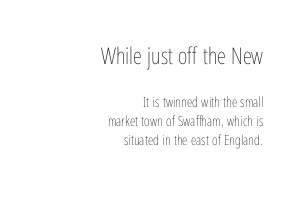
The image shows 23 px text type, upright; set right-aligned, normal line spacing (1.36x), normal letter spacing, not underlined; the first (top) block is 1.64x larger.
